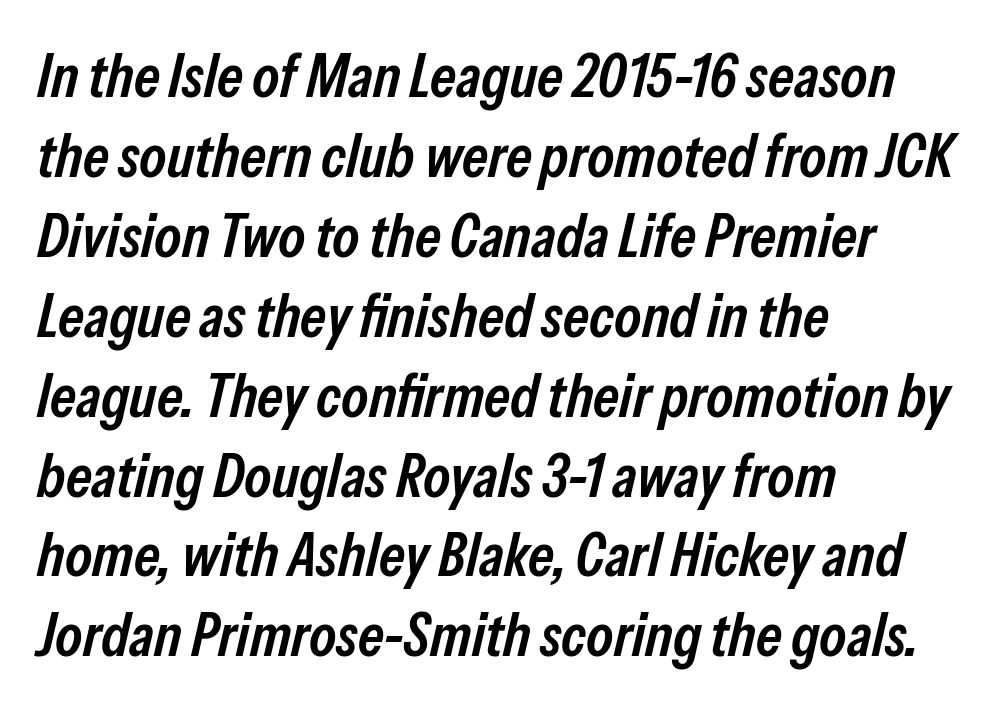
{"italic": "yes", "lean": "right", "slant_degrees": 13, "bold": "semi", "weight": "semibold", "width": "condensed", "stroke_contrast": "low", "x_height": "medium", "monospaced": "no", "underline": "no", "align": "left", "line_spacing": "normal", "line_spacing_ratio": 1.31, "letter_spacing": "normal", "letter_spacing_em": 0.0, "glyph_px": 61}
